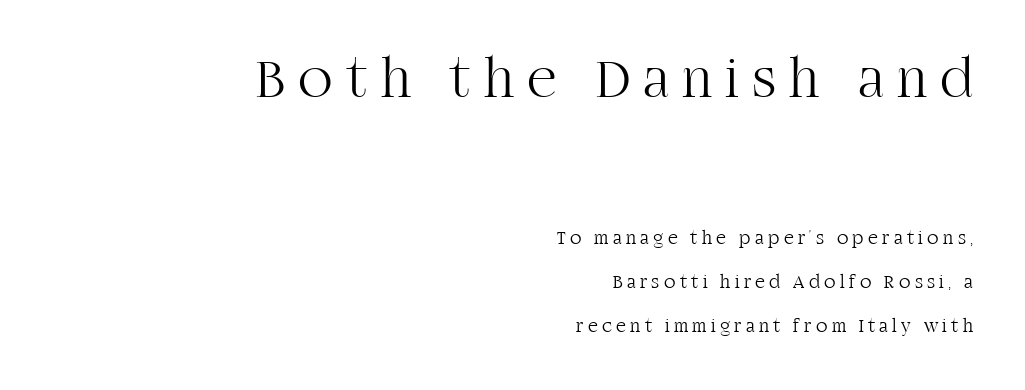
Large over small — that's the arrangement of the two blocks here. The tracking jumps out immediately: characters are airy and widely separated. Vertically, the passage feels expansive, rows floating well apart. The face used here is seriffed, in the tradition of book romans. Typeset ragged left — the right edge is the straight one. Words float on clear page, feet unadorned.
